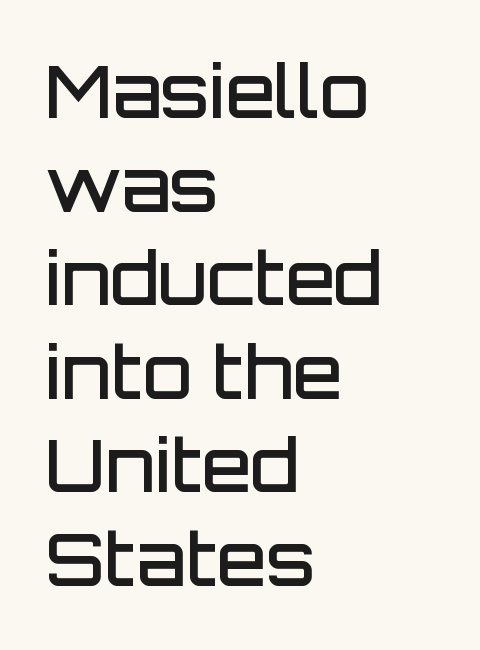
The image shows 72 px semibold sans-serif type, upright; set left-aligned, normal line spacing (1.3x), normal letter spacing, not underlined; low stroke contrast and a large x-height.
